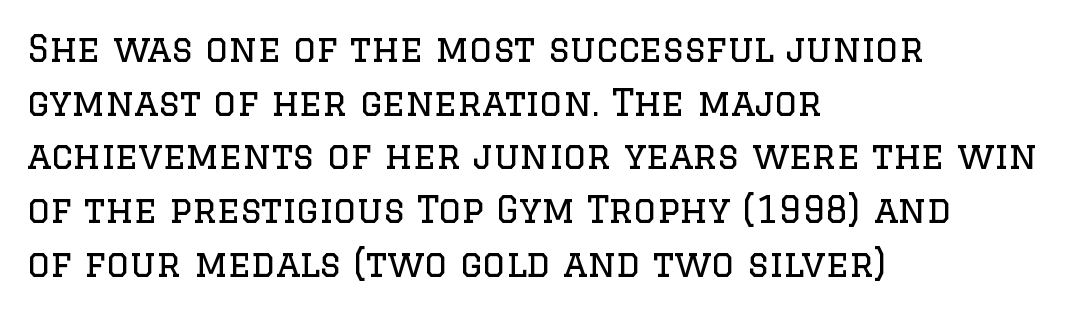
Typographically, this falls in the serif category. Is there any slant? The stems are plumb. There is no visible air inserted between adjacent glyphs. This reads as an unemphasized weight, regular at the heaviest. Lines of text with bare space underneath.
